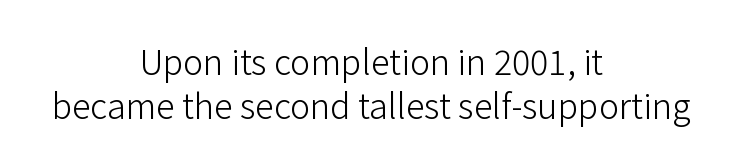
Q: Is the text bold? A: No.
Q: Is the text italic (slanted)? A: No, it is upright.
Q: Is the typeface a serif or a sans-serif typeface? A: Sans-serif.
Q: Is the text underlined? A: No.
Q: How is the paragraph aligned? A: Centered.
Q: Is the spacing between letters normal or unusually wide? A: Normal.
Q: Is the spacing between lines tight, normal or loose? A: Normal.
Q: Width (condensed, normal, or wide)? A: Normal.
Q: Stroke contrast? A: Low.
Q: x-height? A: Medium.
Q: Monospaced? A: No.
